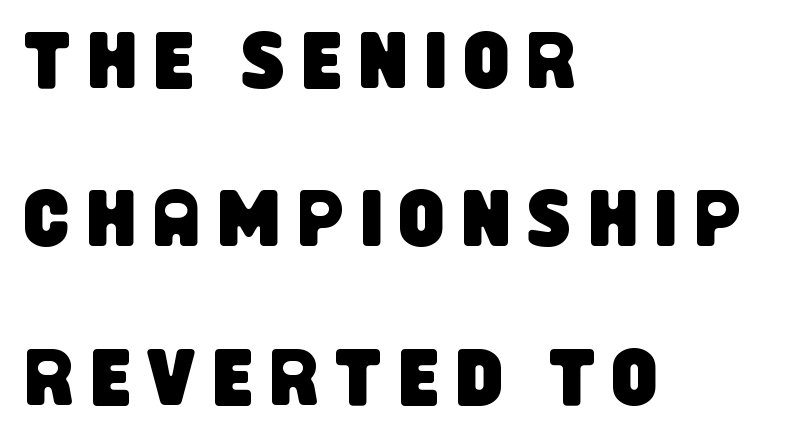
{"serif": "no", "width": "condensed", "stroke_contrast": "low", "x_height": "large", "monospaced": "no", "underline": "no", "align": "left", "line_spacing": "loose", "line_spacing_ratio": 1.98, "letter_spacing": "wide", "letter_spacing_em": 0.21, "glyph_px": 80}
